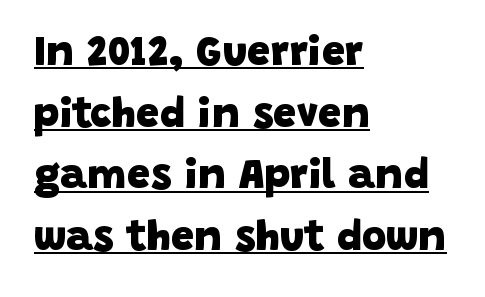
{"serif": "no", "bold": "yes", "weight": "heavy", "width": "normal", "stroke_contrast": "low", "x_height": "large", "monospaced": "no", "underline": "yes", "align": "left", "line_spacing": "normal", "line_spacing_ratio": 1.47, "letter_spacing": "normal", "letter_spacing_em": 0.0, "glyph_px": 42}
